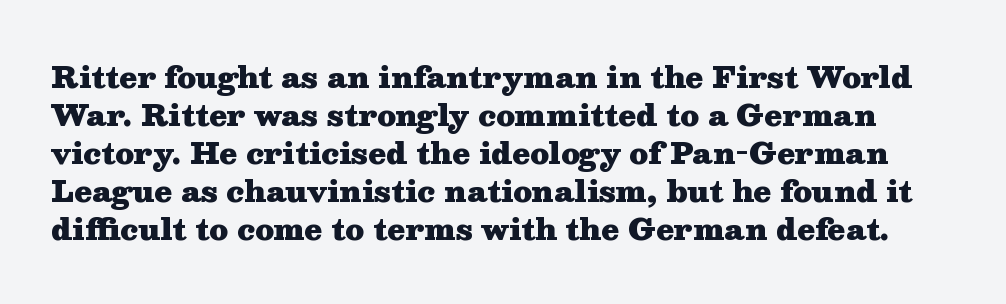
Q: Is the text bold? A: Yes.
Q: Is the text italic (slanted)? A: No, it is upright.
Q: Is the typeface a serif or a sans-serif typeface? A: Serif.
Q: Is the text underlined? A: No.
Q: Is the spacing between letters normal or unusually wide? A: Normal.
Q: Is the spacing between lines tight, normal or loose? A: Normal.
Q: Width (condensed, normal, or wide)? A: Wide.
Q: Stroke contrast? A: Medium.
Q: x-height? A: Medium.
Q: Monospaced? A: No.
